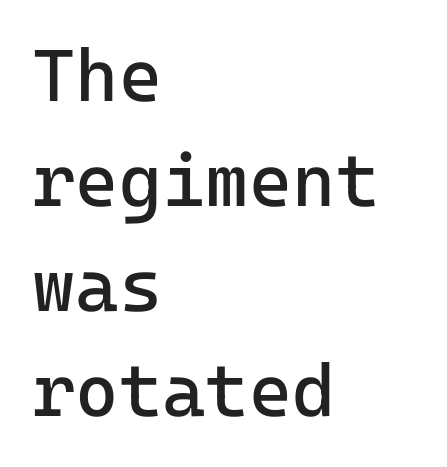
The image shows 74 px regular-weight sans-serif type, upright; set left-aligned, normal line spacing (1.42x), normal letter spacing, not underlined; low stroke contrast and a medium x-height.
